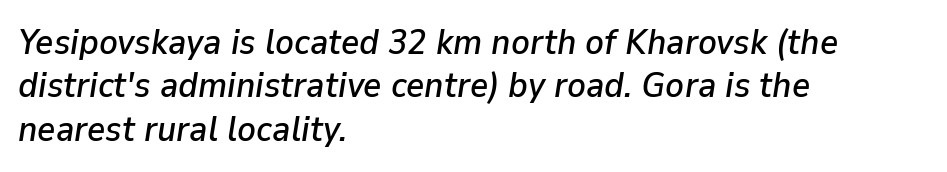
Visually the block forms a straight wall on the left and a jagged coastline on the right. Bare-footed words on every line. The rendering uses natural spacing where letterforms have individual widths. Does extra space separate the letters? No, they use regular spacing.
